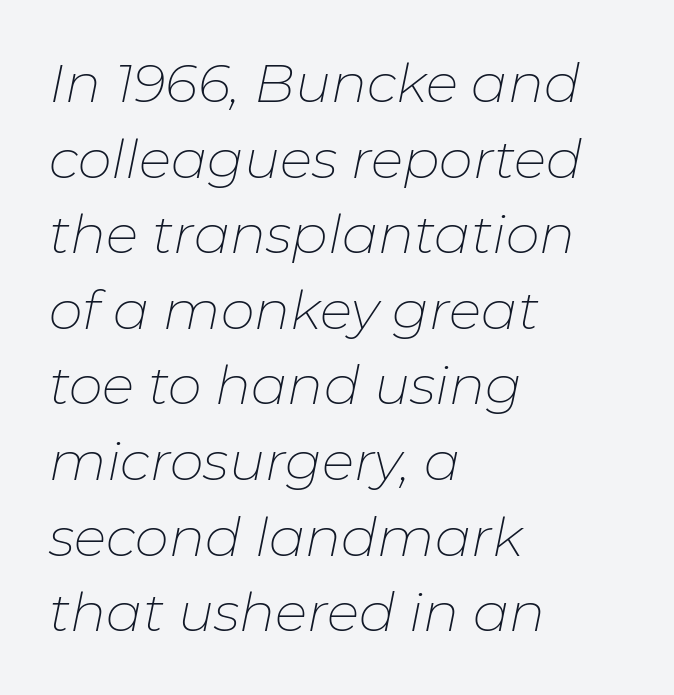
{"italic": "yes", "lean": "right", "slant_degrees": 11, "bold": "no", "weight": "thin", "width": "normal", "stroke_contrast": "low", "x_height": "medium", "monospaced": "no", "underline": "no", "align": "left", "line_spacing": "normal", "line_spacing_ratio": 1.4, "letter_spacing": "normal", "letter_spacing_em": 0.0, "glyph_px": 54}
